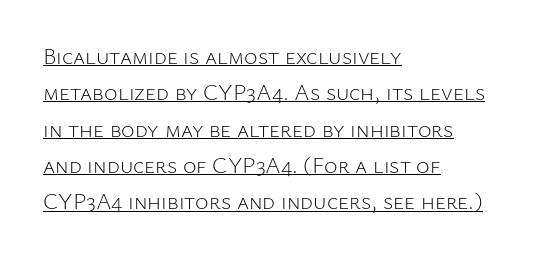
A baseline rule has been typeset under these characters. One-word summary of the alignment: left. The type is set solid horizontally, with unmodified tracking. Evenly set lines give the paragraph a standard silhouette. This reads as an unemphasized weight, regular at the heaviest.
